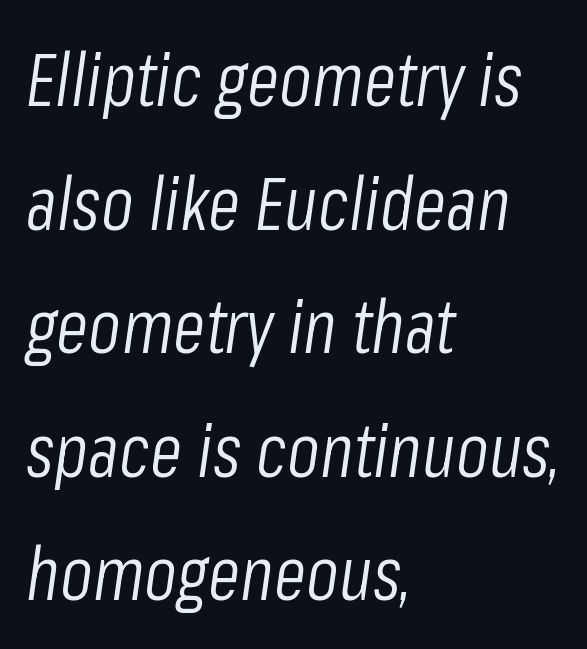
The image shows 74 px light, condensed type, italic (leaning right); set left-aligned, normal line spacing (1.67x), normal letter spacing, not underlined; low stroke contrast and a medium x-height.
